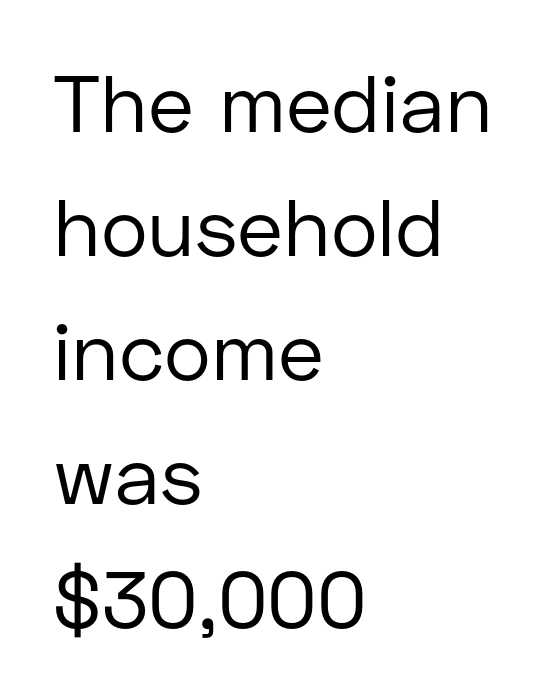
Q: Is the text bold? A: No.
Q: Is the text italic (slanted)? A: No, it is upright.
Q: Is the typeface a serif or a sans-serif typeface? A: Sans-serif.
Q: Is the text underlined? A: No.
Q: How is the paragraph aligned? A: Left-aligned.
Q: Is the spacing between letters normal or unusually wide? A: Normal.
Q: Is the spacing between lines tight, normal or loose? A: Normal.
Q: Width (condensed, normal, or wide)? A: Normal.
Q: Stroke contrast? A: Low.
Q: x-height? A: Medium.
Q: Monospaced? A: No.
